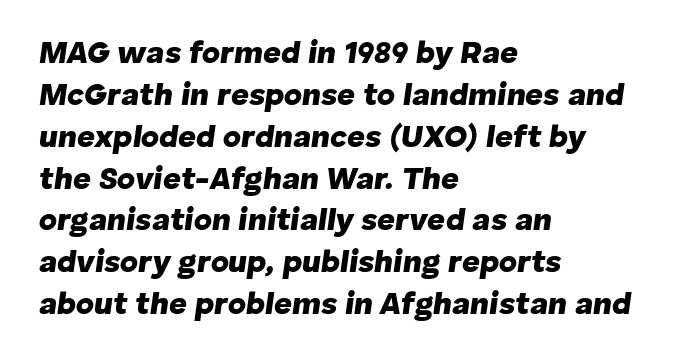
No word sits above an underline. Nothing unusual about the tracking: characters are spaced as the font intends. Casual observation: everything's shoved over to the left. Looks like regular typesetting: each glyph gets only the width it needs.
